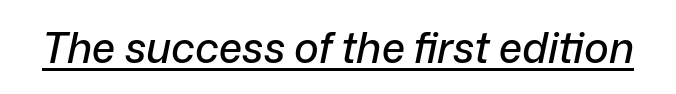
Q: Is the text italic (slanted)? A: Yes, it leans right by about 12 degrees.
Q: Is the text underlined? A: Yes.
Q: Is the spacing between letters normal or unusually wide? A: Normal.
Q: Width (condensed, normal, or wide)? A: Normal.
Q: Stroke contrast? A: Low.
Q: x-height? A: Medium.
Q: Monospaced? A: No.
